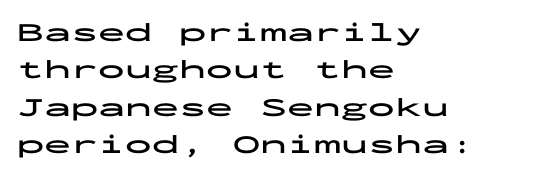
The image shows 27 px bold type, upright; set left-aligned, normal line spacing (1.38x), normal letter spacing, not underlined.
